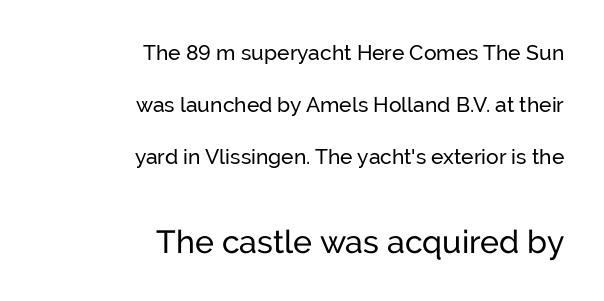
The image shows 32 px sans-serif type, upright; set right-aligned, loose line spacing (2.48x), normal letter spacing, not underlined; the second (bottom) block is 1.52x larger; low stroke contrast and a medium x-height.
